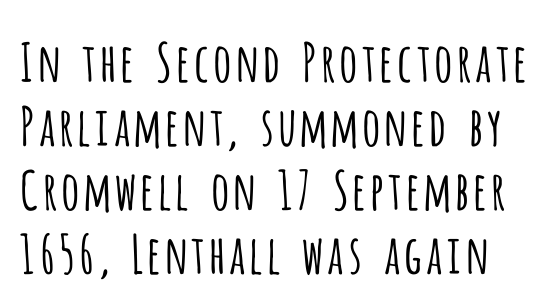
Each letter keeps its own natural width here, so spacing adapts to shape. Glyph-to-glyph distance matches everyday printed text. Vertical strokes here are truly vertical. The typeface chosen for these lines omits serifs. No heavy texture on the line: the type isn't bold.
